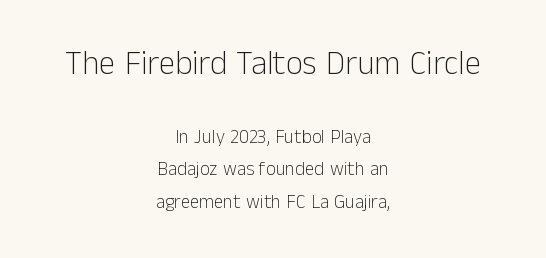
The whitespace from short lines is split evenly between both sides. Is the lower block the larger one? No — the upper block carries the bigger type. These lines are rendered in a variable-pitch font. Clear beneath every line of the passage. Observe the absence of serifs on each vertical stroke in this sample. This is the regular roman posture of the typeface.
